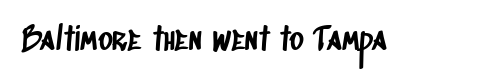
Only glyphs here, with clear space below each row. These lines keep a tight, regular rhythm from letter to letter. Typographically, this falls in the sans-serif category. Spacing verdict: proportional, widths tailored to each character.
